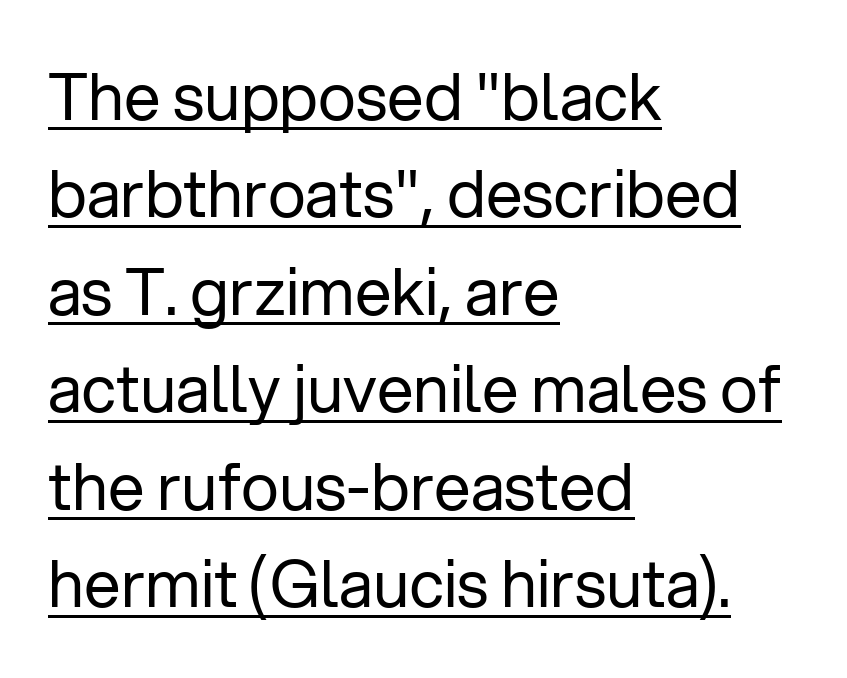
Q: Is the text bold? A: No.
Q: Is the text italic (slanted)? A: No, it is upright.
Q: Is the typeface a serif or a sans-serif typeface? A: Sans-serif.
Q: Is the text underlined? A: Yes.
Q: How is the paragraph aligned? A: Left-aligned.
Q: Is the spacing between letters normal or unusually wide? A: Normal.
Q: Is the spacing between lines tight, normal or loose? A: Normal.
Q: Width (condensed, normal, or wide)? A: Normal.
Q: Stroke contrast? A: Low.
Q: x-height? A: Medium.
Q: Monospaced? A: No.
